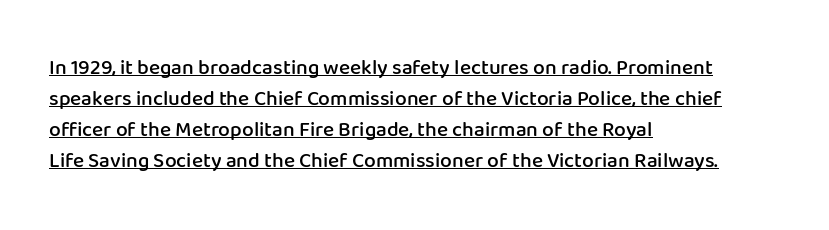
{"italic": "no", "bold": "semi", "underline": "yes", "align": "left", "line_spacing": "normal", "line_spacing_ratio": 1.48, "letter_spacing": "normal", "letter_spacing_em": 0.0, "glyph_px": 21}
